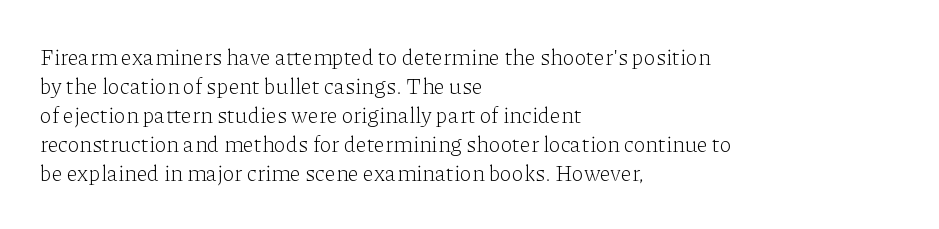
Q: Is the text bold? A: No.
Q: Is the text italic (slanted)? A: No, it is upright.
Q: Is the text underlined? A: No.
Q: How is the paragraph aligned? A: Left-aligned.
Q: Is the spacing between letters normal or unusually wide? A: Normal.
Q: Is the spacing between lines tight, normal or loose? A: Normal.
